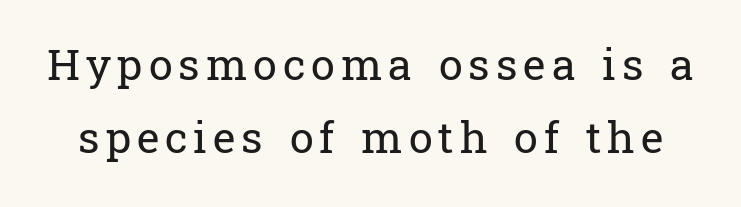
{"serif": "yes", "italic": "no", "bold": "no", "weight": "regular", "width": "normal", "stroke_contrast": "low", "x_height": "medium", "monospaced": "no", "underline": "no", "line_spacing": "normal", "line_spacing_ratio": 1.7, "glyph_px": 43}
